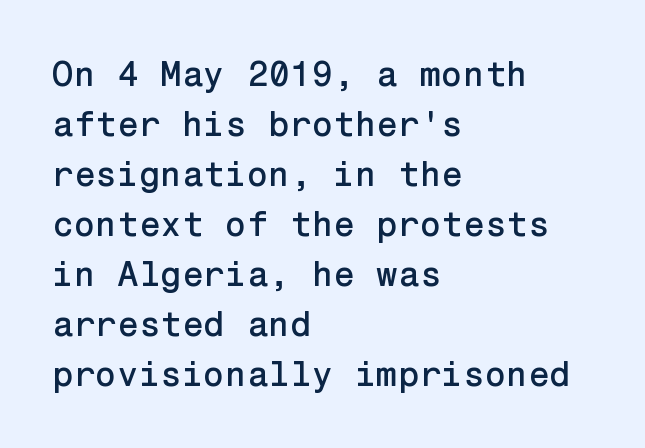
The font family rendered here belongs to the sans-serif group. No italicization has been applied; the sample stays upright. Descenders are the only things crossing below the line. Each new line begins a customary step beneath the previous one. Does the copy run flush right? No — it runs flush left. Between one letter and the next there's only the usual sliver of space.
